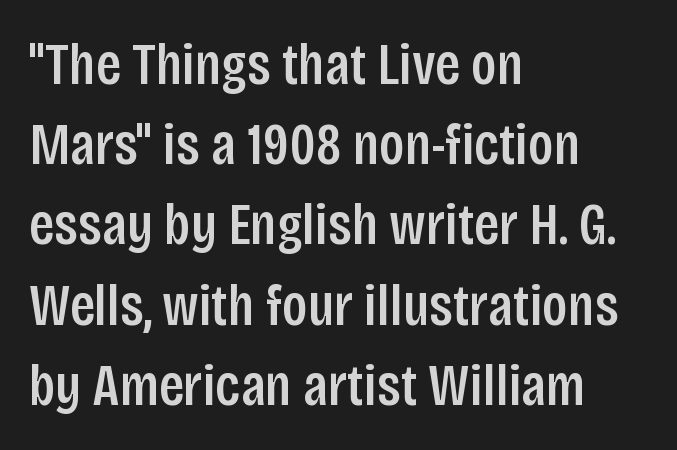
{"serif": "no", "italic": "no", "bold": "semi", "weight": "semibold", "width": "condensed", "stroke_contrast": "low", "x_height": "large", "monospaced": "no", "underline": "no", "align": "left", "line_spacing": "normal", "line_spacing_ratio": 1.36, "letter_spacing": "normal", "letter_spacing_em": 0.0, "glyph_px": 59}
